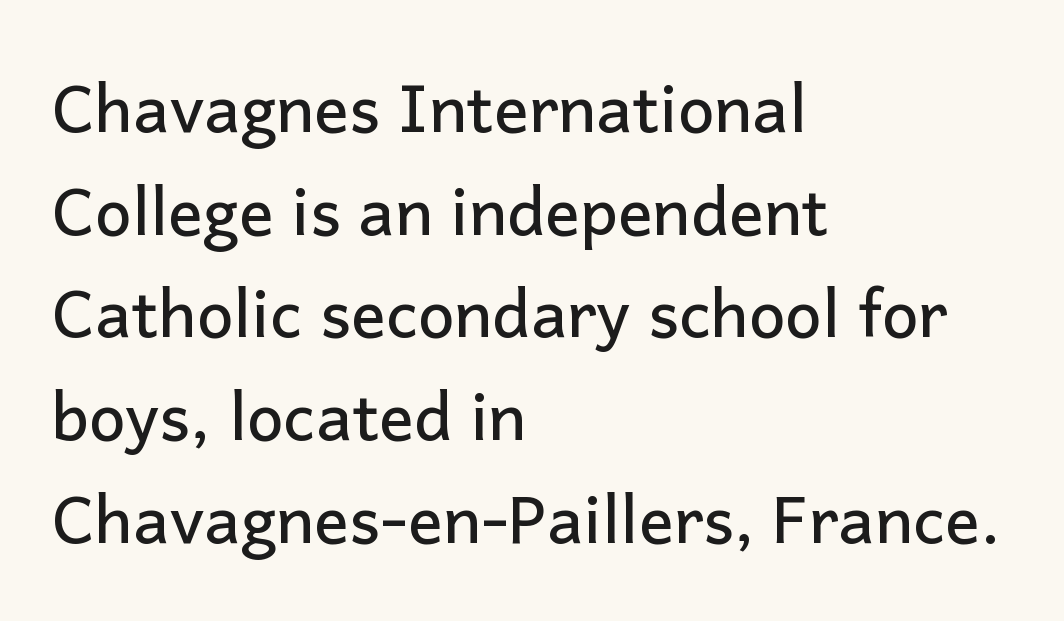
Q: Is the text italic (slanted)? A: No, it is upright.
Q: Is the typeface a serif or a sans-serif typeface? A: Sans-serif.
Q: Is the text underlined? A: No.
Q: How is the paragraph aligned? A: Left-aligned.
Q: Is the spacing between letters normal or unusually wide? A: Normal.
Q: Is the spacing between lines tight, normal or loose? A: Normal.
Q: Width (condensed, normal, or wide)? A: Normal.
Q: Stroke contrast? A: Low.
Q: x-height? A: Medium.
Q: Monospaced? A: No.
